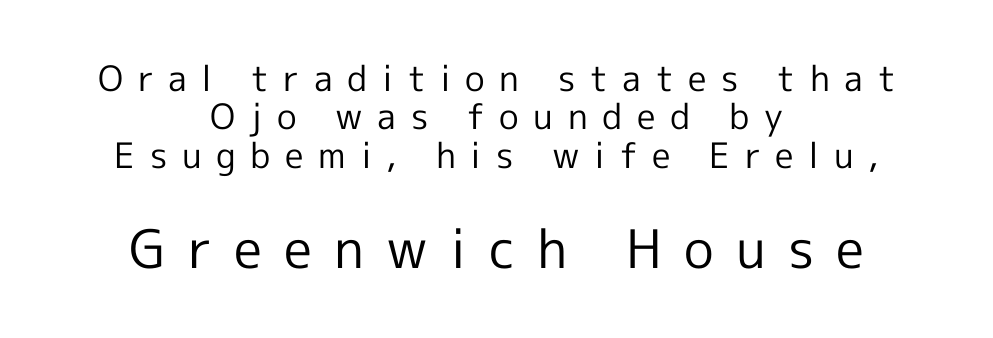
The image shows 53 px regular-weight sans-serif type, upright; set centered, tight line spacing (1.1x), unusually wide letter spacing (+0.42 em), not underlined; the second (bottom) block is 1.51x larger; a medium x-height.
